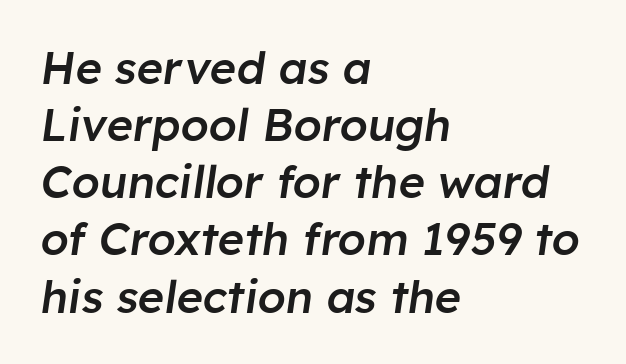
Compared with typical paragraphs, the rows here are spaced about the same. These words are printed semibold, heavier than regular yet not bold. Between one letter and the next there's only the usual sliver of space. Teacher's note: observe the even left margin — that is flush-left alignment.
